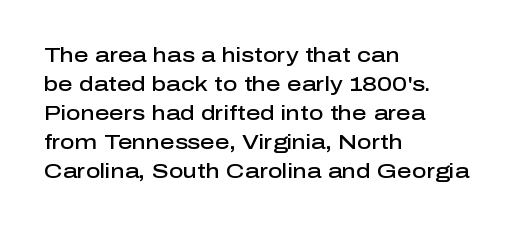
The image shows 20 px text type, upright; set left-aligned, normal line spacing (1.45x), normal letter spacing, not underlined.
